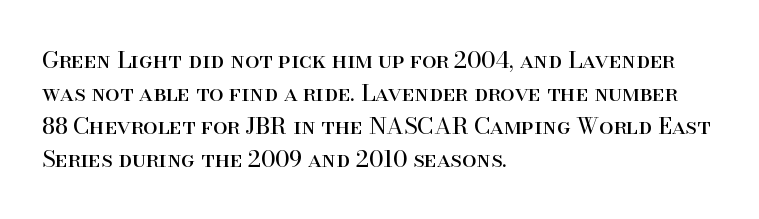
Q: Is the text bold? A: No.
Q: Is the text italic (slanted)? A: No, it is upright.
Q: Is the text underlined? A: No.
Q: How is the paragraph aligned? A: Left-aligned.
Q: Is the spacing between letters normal or unusually wide? A: Normal.
Q: Is the spacing between lines tight, normal or loose? A: Normal.
